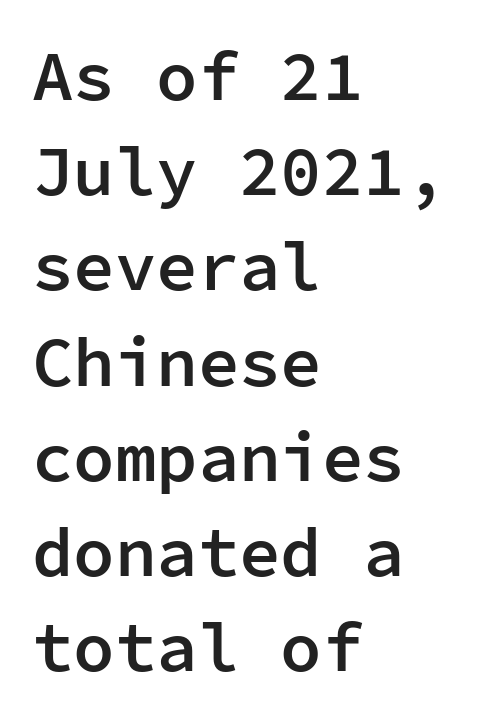
The image shows 69 px semibold sans-serif type, upright, monospaced; set left-aligned, normal line spacing (1.38x), normal letter spacing, not underlined; low stroke contrast and a medium x-height.
